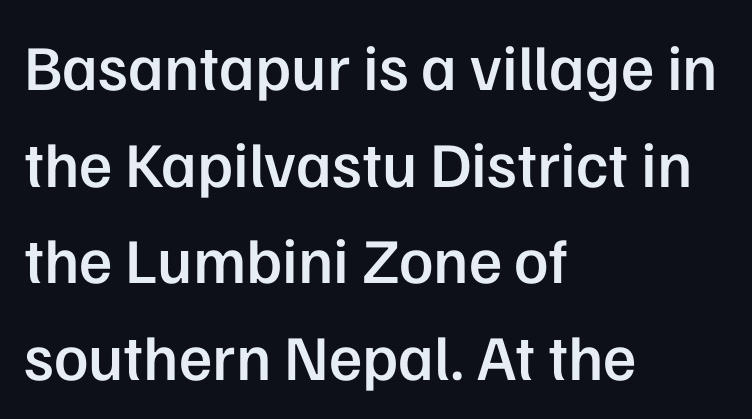
The image shows 64 px semibold sans-serif type, upright; set left-aligned, normal line spacing (1.51x), normal letter spacing, not underlined; low stroke contrast and a medium x-height.
